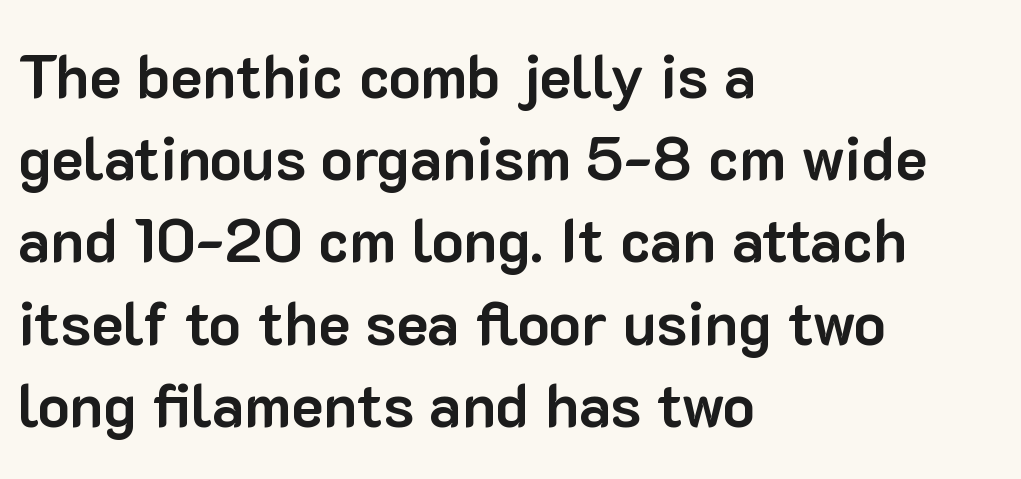
{"serif": "no", "italic": "no", "bold": "yes", "weight": "bold", "width": "normal", "stroke_contrast": "low", "x_height": "medium", "monospaced": "no", "underline": "no", "align": "left", "line_spacing": "normal", "line_spacing_ratio": 1.37, "letter_spacing": "normal", "letter_spacing_em": 0.0, "glyph_px": 60}
